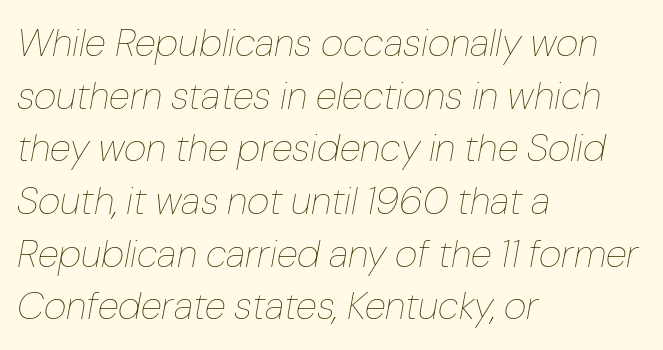
The image shows 39 px thin type, italic (leaning right); set left-aligned, normal line spacing (1.35x), normal letter spacing, not underlined; low stroke contrast and a medium x-height.
